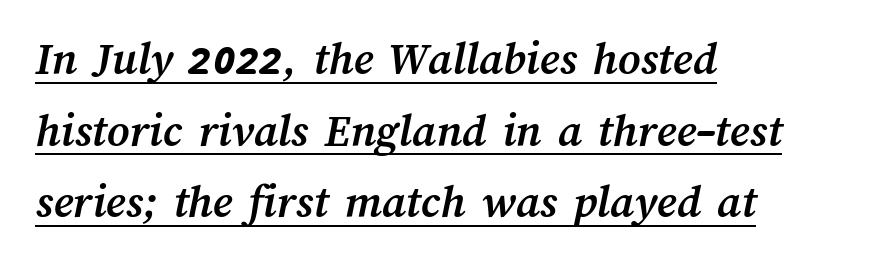
Underlining? Definitely there. Is the type bold? Yes — the strokes are clearly thick and heavy. Vertically, the passage feels balanced, rows spaced as you'd expect. Nobody touched the tracking dial on this one. Spacing verdict: proportional, widths tailored to each character. If you drew a ruler down the left edge, every line would touch it.
